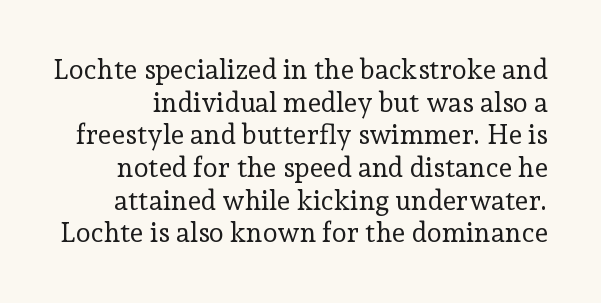
{"italic": "no", "bold": "no", "underline": "no", "line_spacing_ratio": 1.21, "letter_spacing": "normal", "letter_spacing_em": 0.0, "glyph_px": 27}
